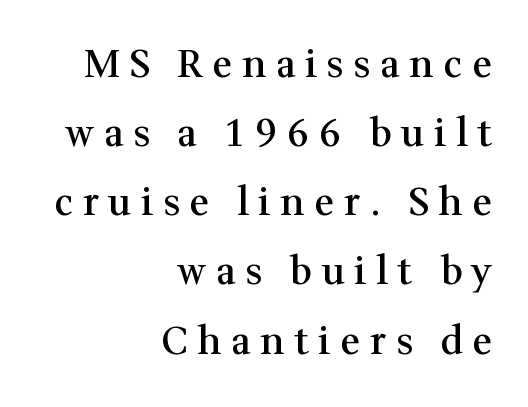
Q: Is the text bold? A: Semi-bold.
Q: Is the text italic (slanted)? A: No, it is upright.
Q: Is the typeface a serif or a sans-serif typeface? A: Serif.
Q: Is the text underlined? A: No.
Q: How is the paragraph aligned? A: Right-aligned.
Q: Is the spacing between letters normal or unusually wide? A: Unusually wide.
Q: Width (condensed, normal, or wide)? A: Normal.
Q: Stroke contrast? A: Medium.
Q: x-height? A: Medium.
Q: Monospaced? A: No.
